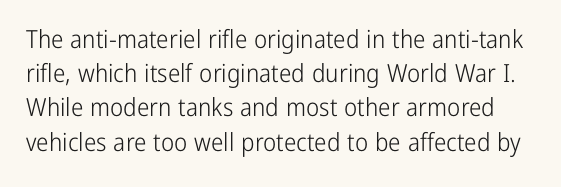
Q: Is the text bold? A: No.
Q: Is the text italic (slanted)? A: No, it is upright.
Q: Is the text underlined? A: No.
Q: Is the spacing between letters normal or unusually wide? A: Normal.
Q: Is the spacing between lines tight, normal or loose? A: Normal.
